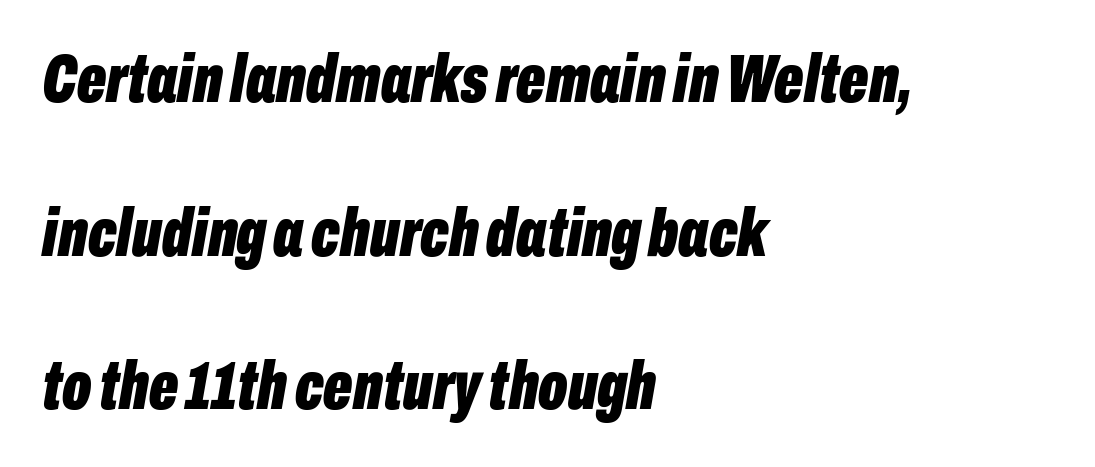
This rendering features lettering with no underline. Every letter is thick-stroked: bold, no question. The rendering anchors every line to the left-hand side. Here the glyphs are tracked normally, forming tight word shapes. An italicized treatment has been applied to the whole sample. Character widths vary here, with narrow letters taking less room than wide ones.
